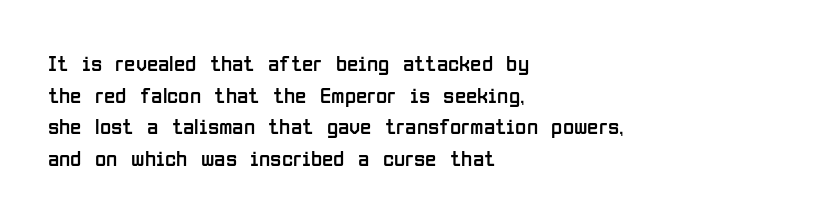
{"italic": "no", "bold": "no", "underline": "no", "align": "left", "line_spacing": "normal", "line_spacing_ratio": 1.37, "letter_spacing": "normal", "letter_spacing_em": 0.0, "glyph_px": 23}
